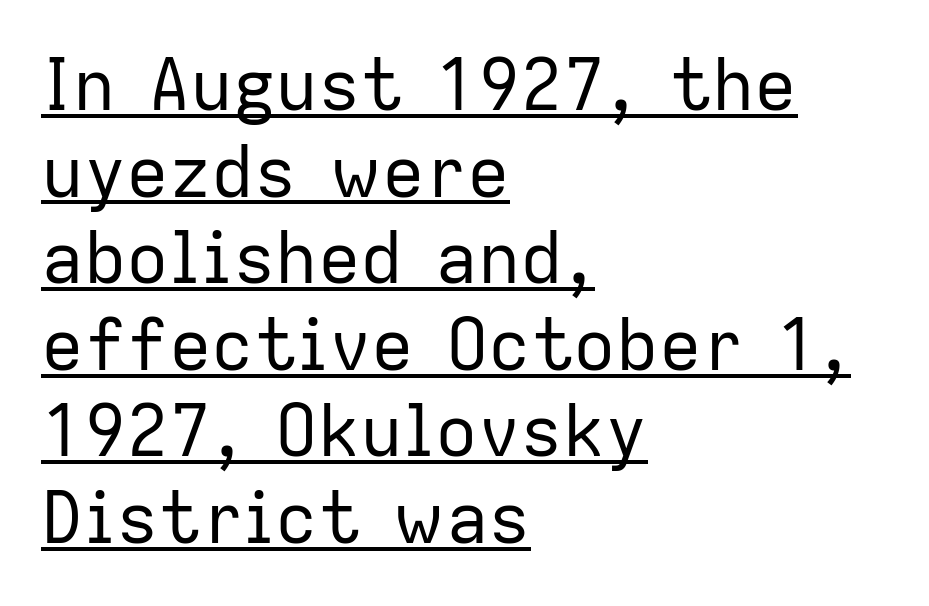
The image shows 71 px regular-weight sans-serif type, upright; set left-aligned, line spacing 1.22x, normal letter spacing, underlined; low stroke contrast and a medium x-height.
